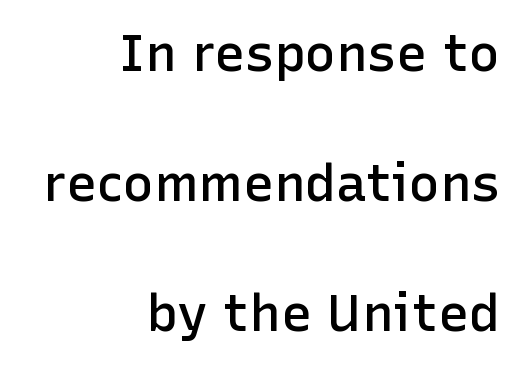
The image shows 52 px semibold sans-serif type, upright; set right-aligned, loose line spacing (2.5x), normal letter spacing, not underlined; low stroke contrast and a medium x-height.
